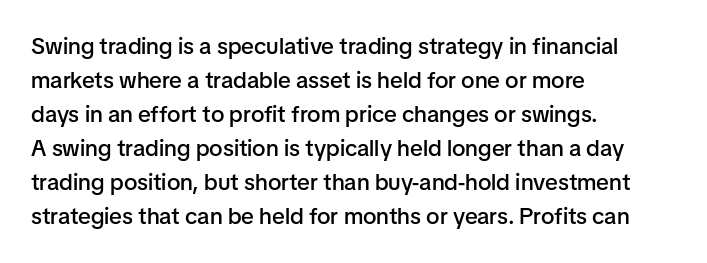
Q: Is the text bold? A: Semi-bold.
Q: Is the text italic (slanted)? A: No, it is upright.
Q: Is the text underlined? A: No.
Q: How is the paragraph aligned? A: Left-aligned.
Q: Is the spacing between letters normal or unusually wide? A: Normal.
Q: Is the spacing between lines tight, normal or loose? A: Normal.
